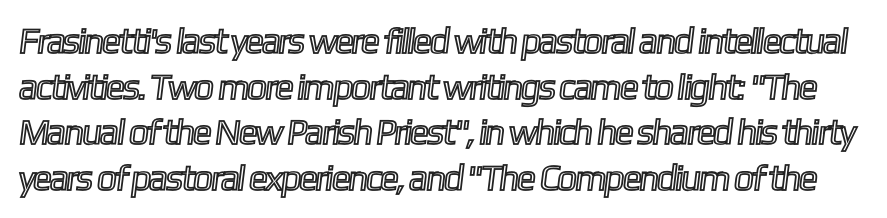
{"width": "condensed", "x_height": "medium", "monospaced": "no", "underline": "no", "line_spacing": "normal", "line_spacing_ratio": 1.27, "letter_spacing": "normal", "letter_spacing_em": 0.0, "glyph_px": 36}
